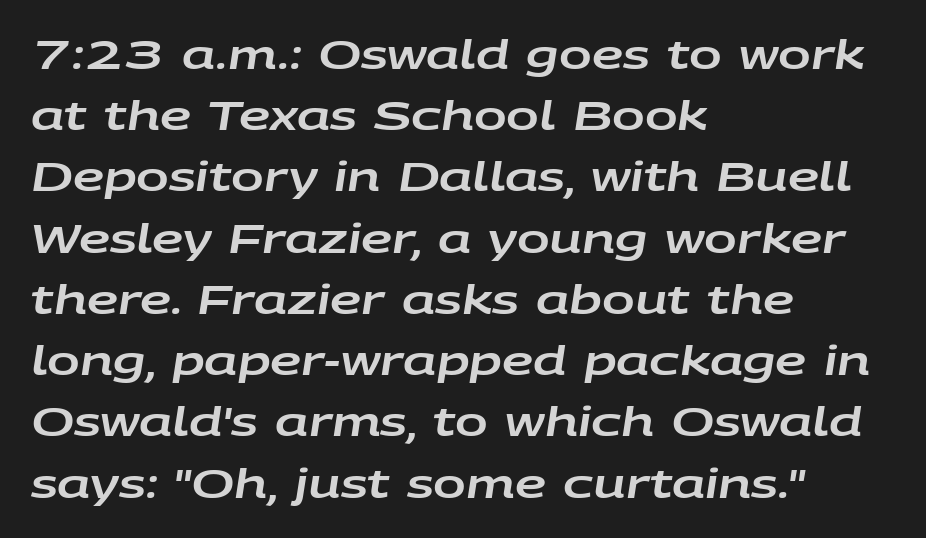
Proportional: the letters do not fall into vertical columns. The gap between lines stays unmarked. If you drew a ruler down the left edge, every line would touch it. Quick note: interline space is typical. An italicized treatment has been applied to the whole sample.
